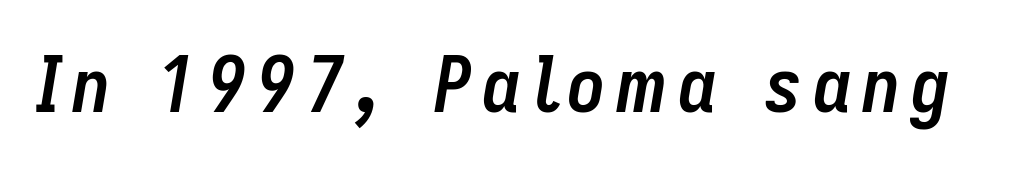
{"italic": "yes", "lean": "right", "slant_degrees": 9, "bold": "yes", "weight": "semibold", "width": "condensed", "stroke_contrast": "low", "x_height": "medium", "monospaced": "no", "underline": "no", "glyph_px": 78}
